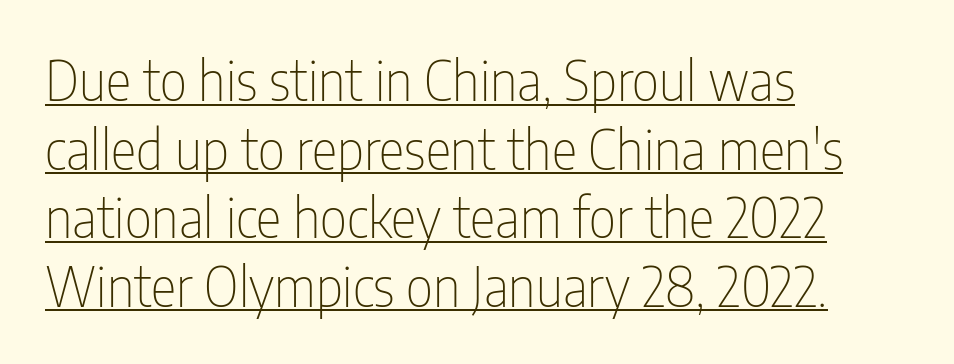
{"serif": "no", "italic": "no", "bold": "no", "weight": "thin", "width": "condensed", "stroke_contrast": "low", "x_height": "medium", "monospaced": "no", "underline": "yes", "align": "left", "line_spacing": "normal", "line_spacing_ratio": 1.27, "letter_spacing": "normal", "letter_spacing_em": 0.0, "glyph_px": 54}
